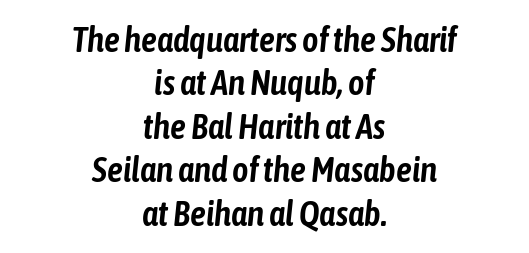
{"italic": "yes", "lean": "right", "slant_degrees": 6, "width": "condensed", "stroke_contrast": "low", "x_height": "medium", "monospaced": "no", "underline": "no", "align": "center", "line_spacing_ratio": 1.24, "letter_spacing": "normal", "letter_spacing_em": 0.0, "glyph_px": 35}
